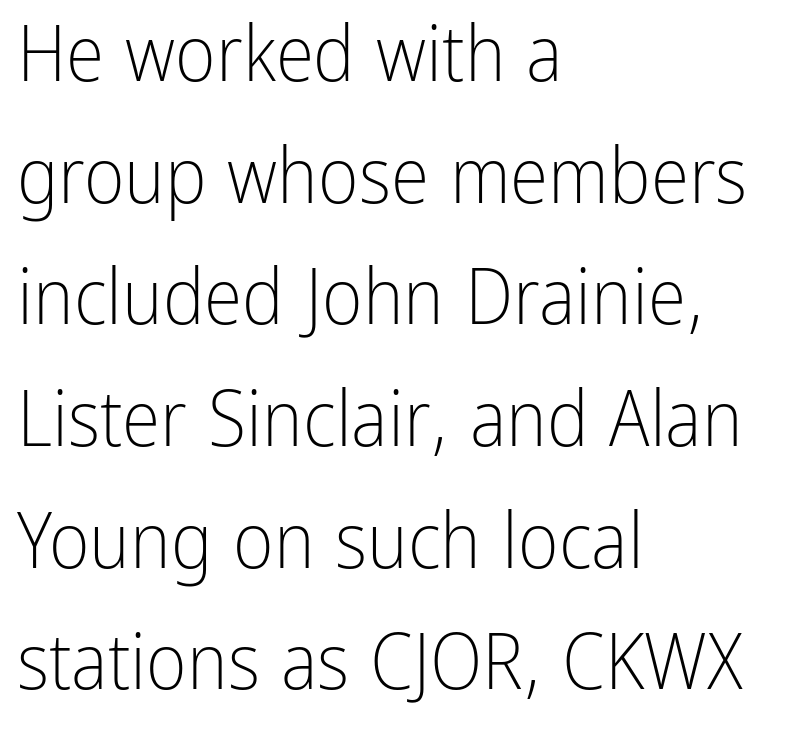
{"serif": "no", "italic": "no", "bold": "no", "weight": "light", "width": "condensed", "stroke_contrast": "low", "x_height": "medium", "monospaced": "no", "underline": "no", "align": "left", "line_spacing": "normal", "line_spacing_ratio": 1.56, "letter_spacing": "normal", "letter_spacing_em": 0.0, "glyph_px": 78}
